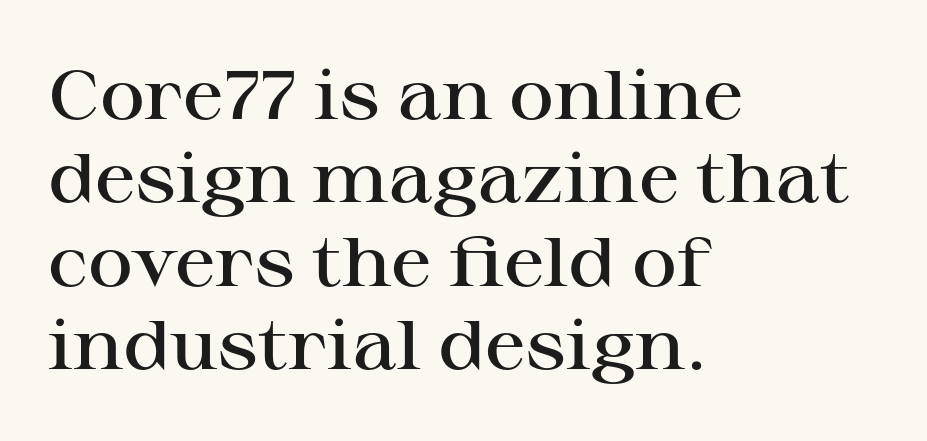
The image shows 69 px semibold, wide serif type, upright; set left-aligned, line spacing 1.21x, normal letter spacing, not underlined; high stroke contrast and a medium x-height.
